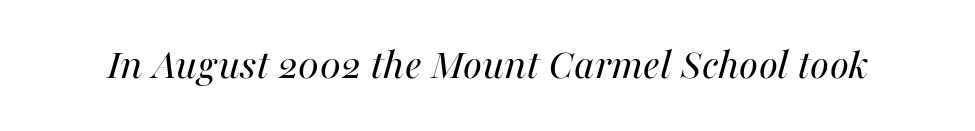
The face used here is proportionally spaced, like ordinary book or web type. Slanted lettering throughout. Compared with typical body copy, the letter spacing here is the same. Letters have the restrained weight of plain body copy at most.
